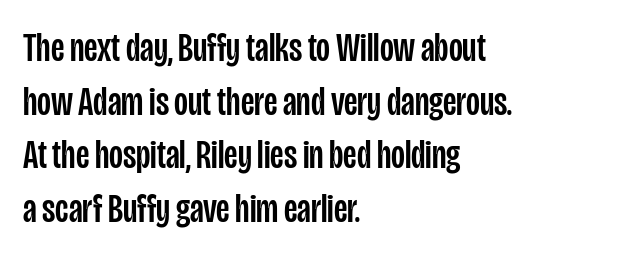
Q: Is the text italic (slanted)? A: No, it is upright.
Q: Is the typeface a serif or a sans-serif typeface? A: Sans-serif.
Q: Is the text underlined? A: No.
Q: How is the paragraph aligned? A: Left-aligned.
Q: Is the spacing between letters normal or unusually wide? A: Normal.
Q: Is the spacing between lines tight, normal or loose? A: Normal.
Q: Width (condensed, normal, or wide)? A: Condensed.
Q: Stroke contrast? A: Low.
Q: x-height? A: Large.
Q: Monospaced? A: No.
